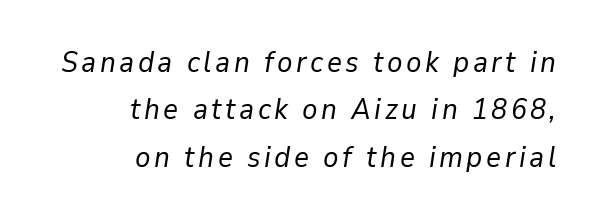
All the whitespace from short lines collects on the left. This sample keeps an unexceptional amount of space between lines. An italicized treatment has been applied to the whole sample. Here the designer chose a conventional face with non-uniform glyph widths. Caption: face not bold, strokes unweighted.
